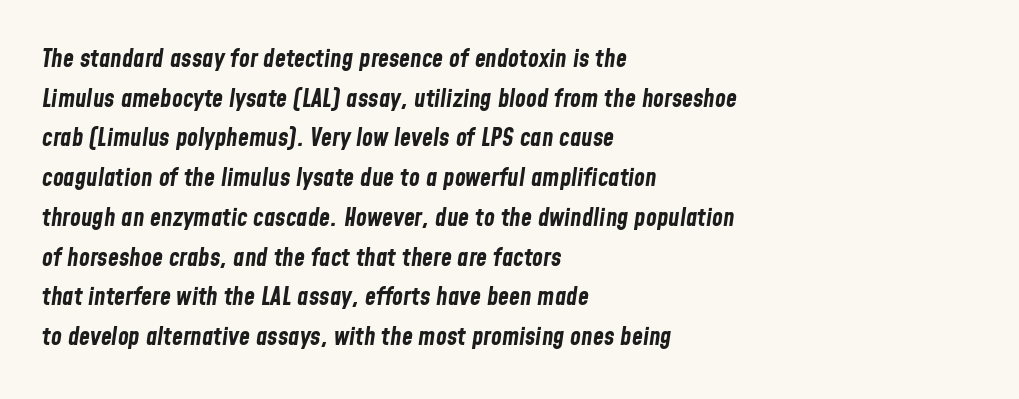
If you drew a line through each stem, it would be angled. The text block is weighted toward the left margin, trailing off unevenly rightward. Summary of weight: heavy, a full bold. These lines keep a tight, regular rhythm from letter to letter.
